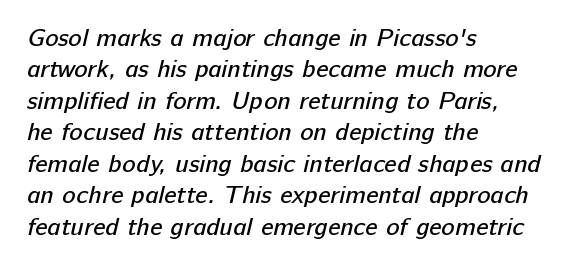
The image shows 25 px text type; set left-aligned, normal line spacing (1.26x), normal letter spacing, not underlined.
